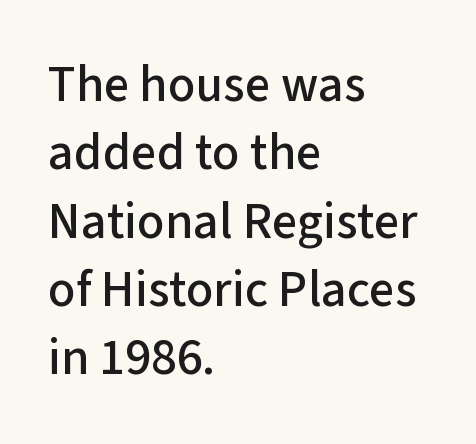
Caption: multi-line text, flush left, ragged right. Is this a fixed-width face? No — the glyphs have proportional, varying widths. Each word holds together tightly as a unit, with standard inter-letter gaps. Each letter's strokes conclude bluntly, with no projecting serifs. This is roman type, the default non-slanted kind.
